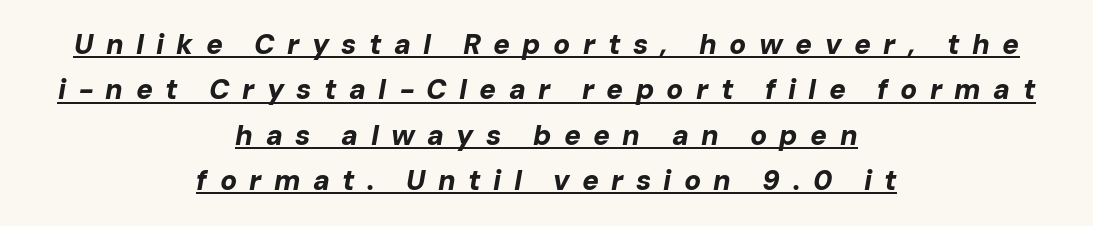
{"italic": "yes", "lean": "right", "slant_degrees": 10, "bold": "yes", "weight": "bold", "width": "normal", "stroke_contrast": "low", "x_height": "medium", "monospaced": "no", "underline": "yes", "align": "center", "line_spacing": "normal", "line_spacing_ratio": 1.62, "letter_spacing": "wide", "letter_spacing_em": 0.44, "glyph_px": 28}
